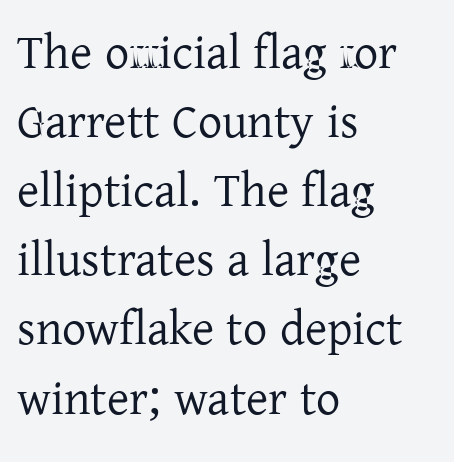
The image shows 48 px regular-weight serif type, upright; set left-aligned, normal line spacing (1.44x), normal letter spacing, not underlined; low stroke contrast and a medium x-height.
